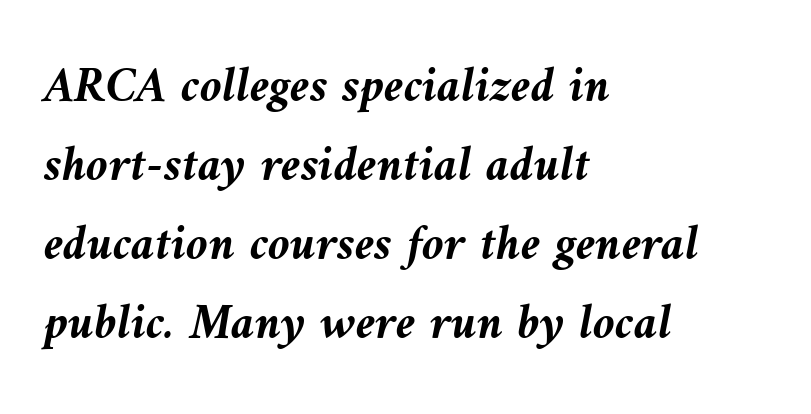
The image shows 50 px semibold type, italic (leaning left); set left-aligned, normal line spacing (1.58x), normal letter spacing, not underlined; medium stroke contrast and a medium x-height.
